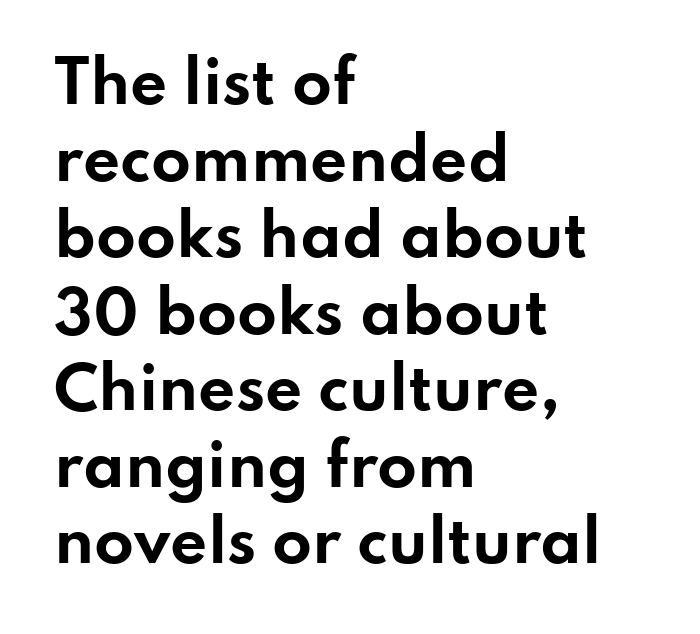
{"serif": "no", "italic": "no", "bold": "yes", "weight": "bold", "width": "wide", "stroke_contrast": "low", "x_height": "small", "monospaced": "no", "underline": "no", "align": "left", "line_spacing": "normal", "line_spacing_ratio": 1.32, "letter_spacing": "normal", "letter_spacing_em": 0.0, "glyph_px": 58}
